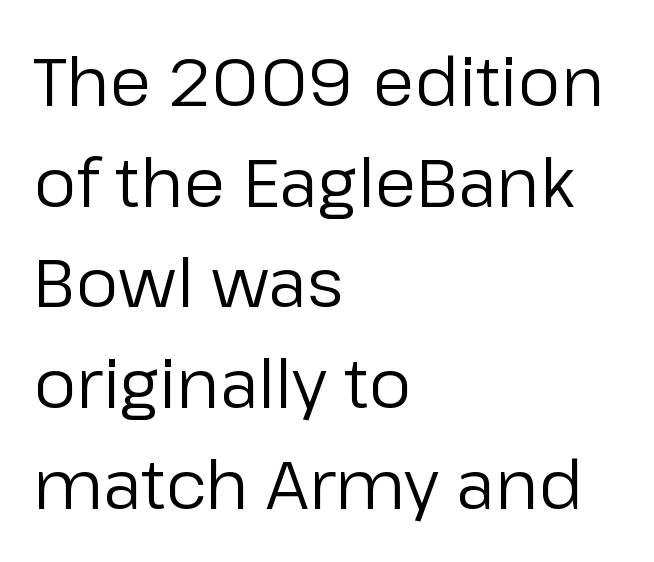
{"serif": "no", "italic": "no", "bold": "no", "weight": "regular", "width": "normal", "stroke_contrast": "low", "x_height": "medium", "monospaced": "no", "underline": "no", "align": "left", "line_spacing": "normal", "line_spacing_ratio": 1.48, "letter_spacing": "normal", "letter_spacing_em": 0.0, "glyph_px": 68}
